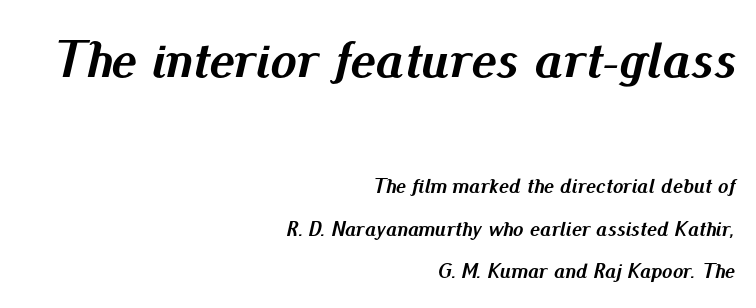
{"italic": "yes", "lean": "right", "slant_degrees": 13, "bold": "yes", "weight": "semibold", "width": "normal", "stroke_contrast": "medium", "x_height": "small", "monospaced": "no", "underline": "no", "align": "right", "line_spacing": "loose", "line_spacing_ratio": 2.02, "letter_spacing": "normal", "letter_spacing_em": 0.0, "larger_block": "first", "size_ratio": 2.52, "glyph_px": 53}
